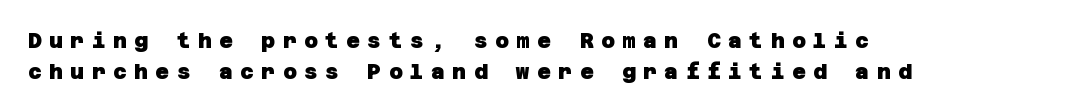
{"bold": "yes", "underline": "no", "align": "left", "line_spacing": "normal", "line_spacing_ratio": 1.47, "letter_spacing": "wide", "letter_spacing_em": 0.36, "glyph_px": 21}
